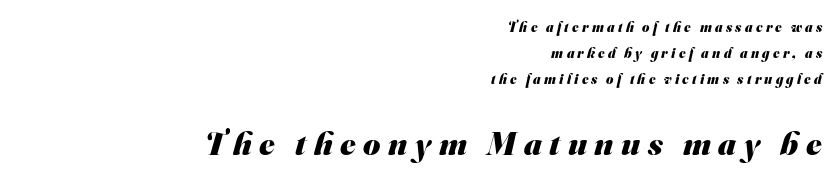
{"serif": "no", "bold": "yes", "weight": "heavy", "width": "normal", "stroke_contrast": "medium", "x_height": "small", "monospaced": "no", "underline": "no", "align": "right", "line_spacing_ratio": 1.85, "letter_spacing": "wide", "letter_spacing_em": 0.23, "larger_block": "second", "size_ratio": 2.36, "glyph_px": 33}
